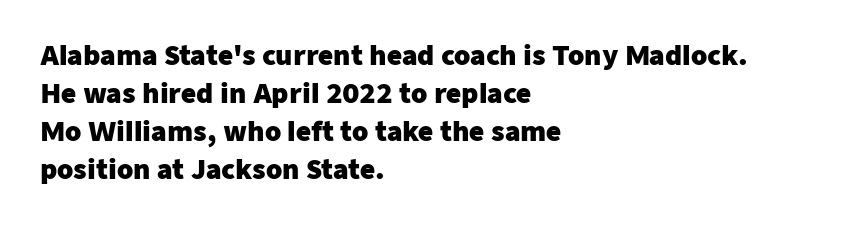
{"italic": "no", "bold": "yes", "underline": "no", "align": "left", "line_spacing": "normal", "line_spacing_ratio": 1.46, "letter_spacing": "normal", "letter_spacing_em": 0.0, "glyph_px": 26}
